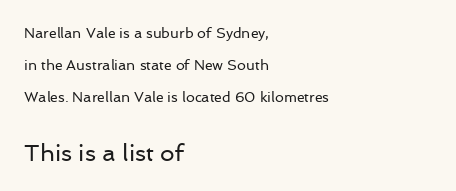
The image shows 23 px text type, upright; set left-aligned, loose line spacing (2.29x), normal letter spacing, not underlined; the second (bottom) block is 1.64x larger.
